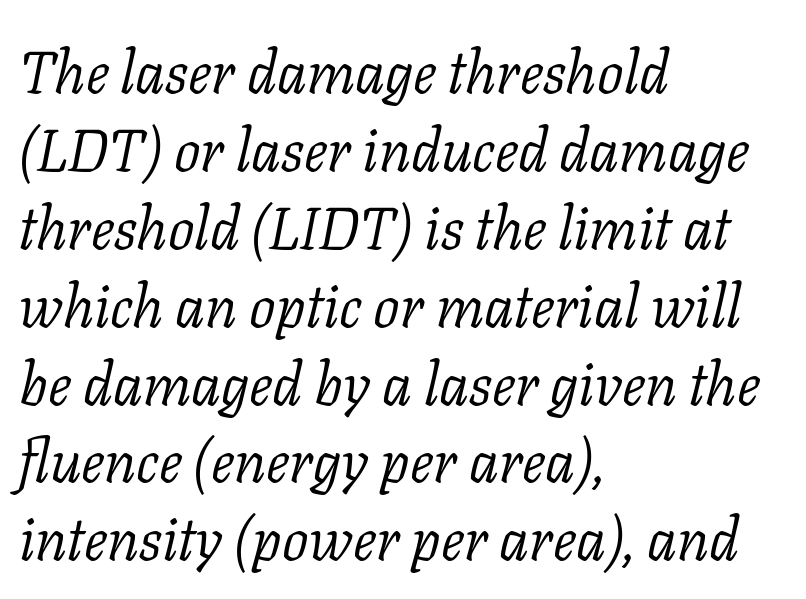
{"serif": "yes", "italic": "yes", "lean": "right", "slant_degrees": 11, "bold": "no", "weight": "light", "width": "normal", "stroke_contrast": "low", "x_height": "medium", "monospaced": "no", "underline": "no", "align": "left", "line_spacing": "normal", "line_spacing_ratio": 1.32, "letter_spacing": "normal", "letter_spacing_em": 0.0, "glyph_px": 59}
